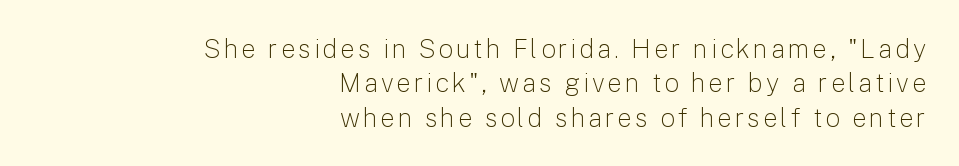
The image shows 26 px text type, upright; set right-aligned, normal line spacing (1.32x), not underlined.
